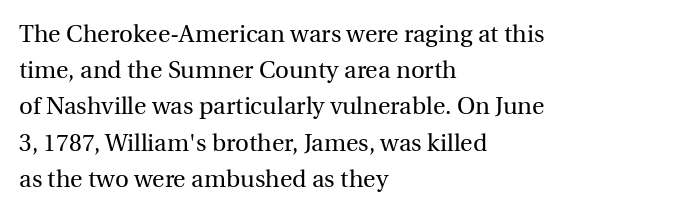
{"italic": "no", "bold": "no", "underline": "no", "align": "left", "line_spacing": "normal", "line_spacing_ratio": 1.51, "letter_spacing": "normal", "letter_spacing_em": 0.0, "glyph_px": 24}
